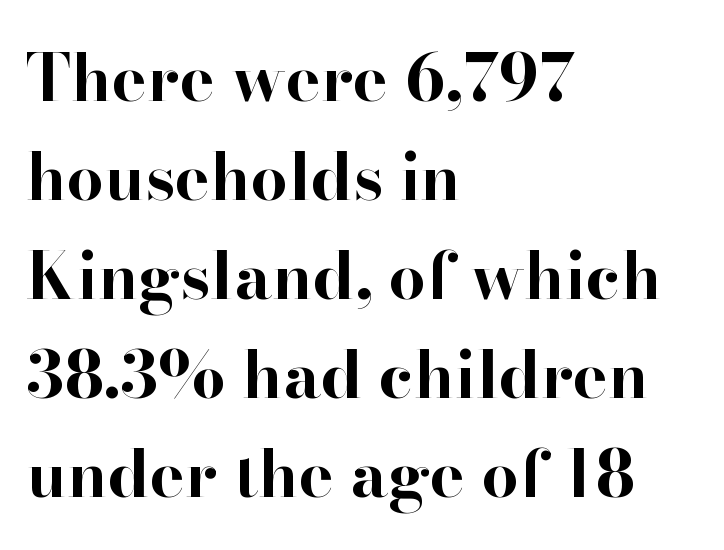
{"serif": "yes", "italic": "no", "bold": "yes", "weight": "bold", "width": "normal", "stroke_contrast": "high", "x_height": "small", "monospaced": "no", "underline": "no", "align": "left", "line_spacing": "normal", "line_spacing_ratio": 1.5, "letter_spacing": "normal", "letter_spacing_em": 0.0, "glyph_px": 66}
